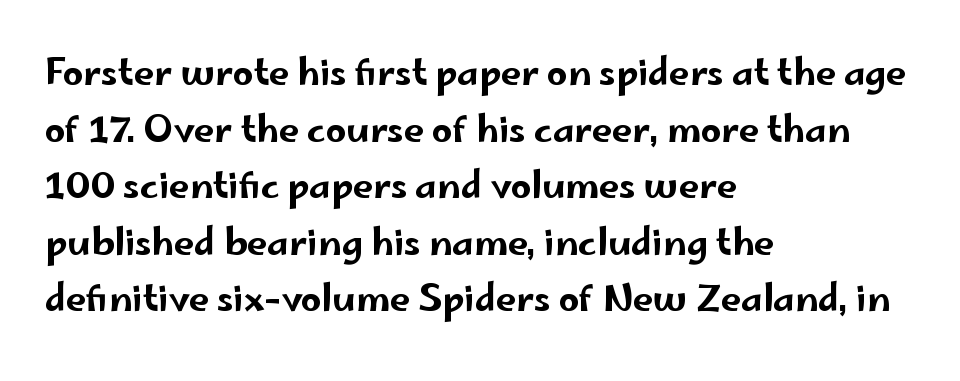
The image shows 36 px wide sans-serif type, upright; set left-aligned, normal line spacing (1.57x), normal letter spacing, not underlined; low stroke contrast and a small x-height.
